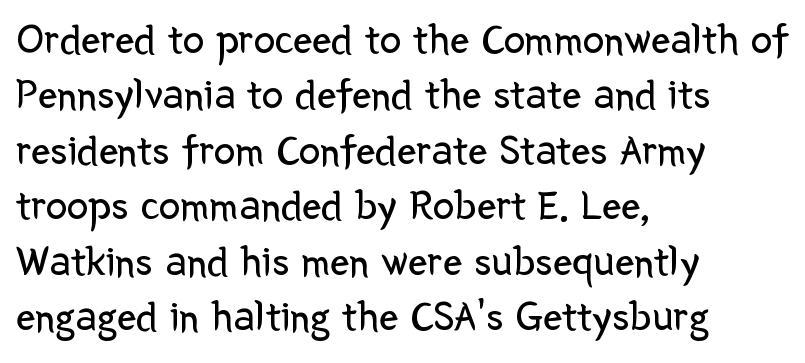
The image shows 43 px regular-weight sans-serif type, upright; set left-aligned, normal line spacing (1.29x), normal letter spacing, not underlined; low stroke contrast and a medium x-height.
